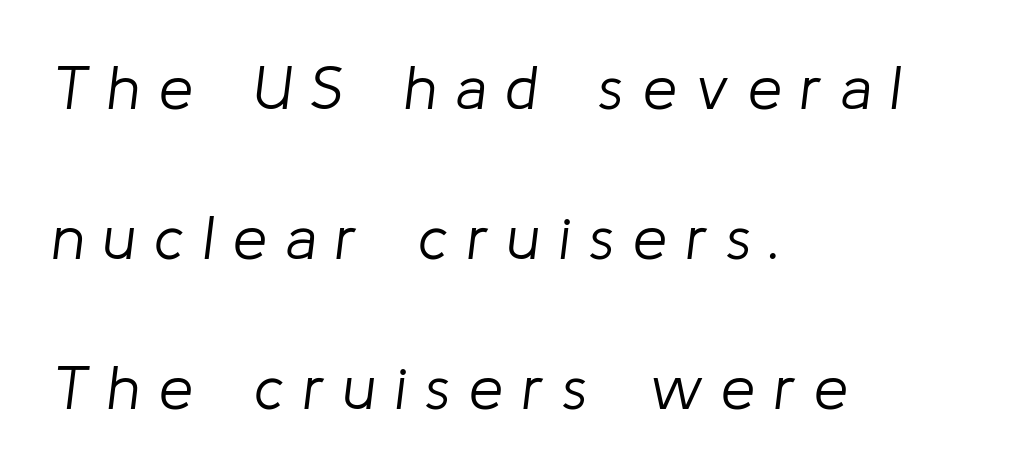
Heaviness? Minimal to ordinary, like unemphasized prose. Tracking here is generous; glyphs stand well apart from one another. An italicized treatment has been applied to the whole sample. This block would shrink considerably if given ordinary leading; it's expanded now. Descenders hang freely into open space.
